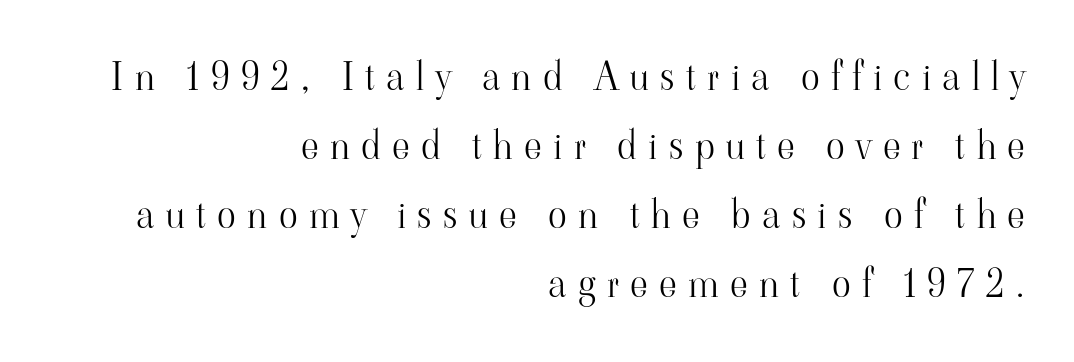
Q: Is the text bold? A: No.
Q: Is the text italic (slanted)? A: No, it is upright.
Q: Is the typeface a serif or a sans-serif typeface? A: Serif.
Q: Is the text underlined? A: No.
Q: How is the paragraph aligned? A: Right-aligned.
Q: Is the spacing between letters normal or unusually wide? A: Unusually wide.
Q: Width (condensed, normal, or wide)? A: Normal.
Q: Stroke contrast? A: High.
Q: x-height? A: Small.
Q: Monospaced? A: No.
